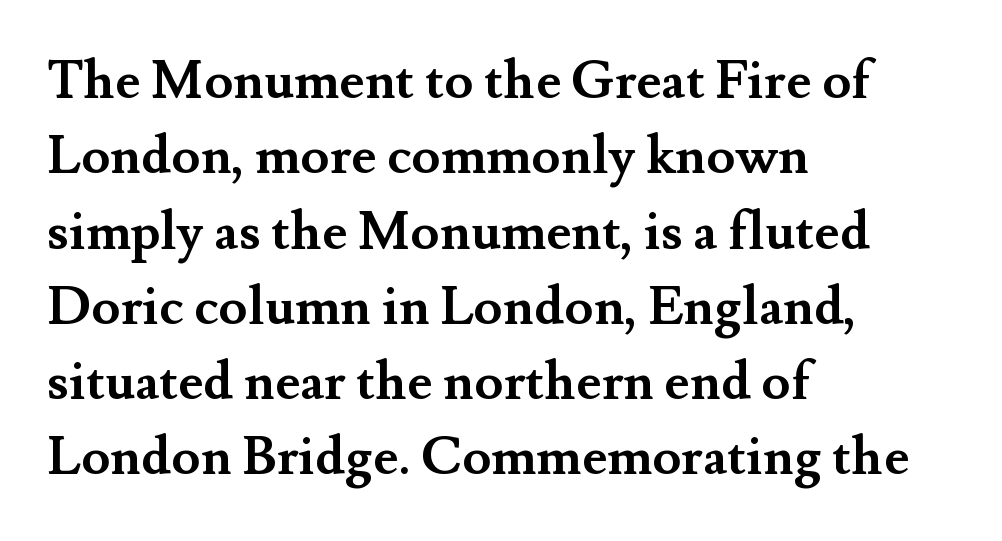
The image shows 53 px semibold serif type, upright; set left-aligned, normal line spacing (1.42x), normal letter spacing, not underlined; medium stroke contrast and a small x-height.
